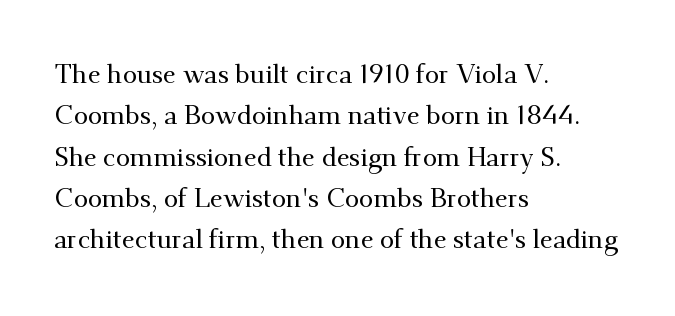
The image shows 26 px text type, upright; set left-aligned, normal line spacing (1.59x), normal letter spacing, not underlined.
